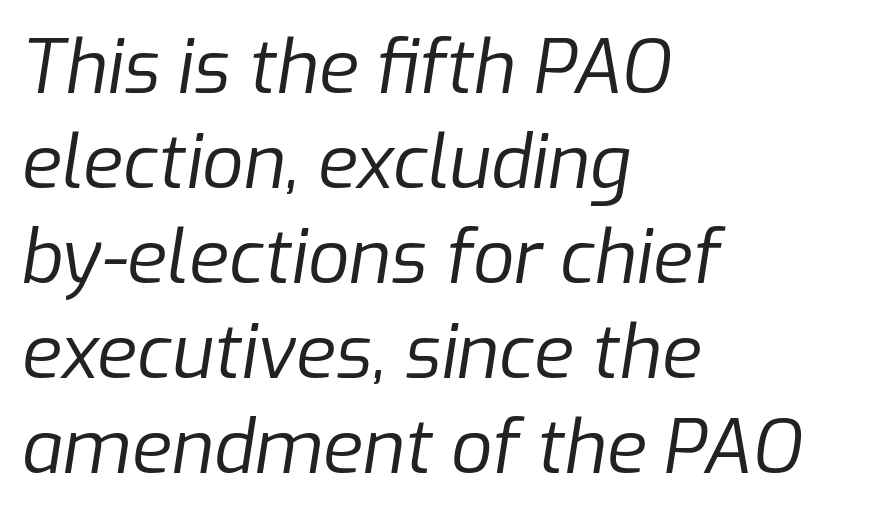
In CSS terms this would be text-align: left. This block has exactly the height ordinary leading produces. Each letter keeps its own natural width here, so spacing adapts to shape. Stems and bowls with no extra thickness — not bold. The line texture is even and compact thanks to regular tracking. This is oblique type, the kind used for emphasis or titles.
